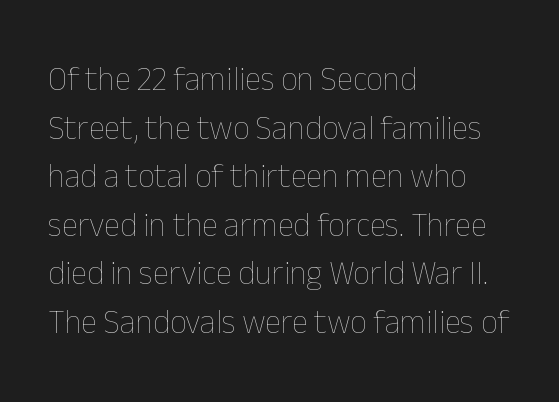
Each stroke keeps to a modest, everyday thickness or less. Designer's note — italics off, roman on. Character widths vary here, with narrow letters taking less room than wide ones. The line texture is even and compact thanks to regular tracking.
